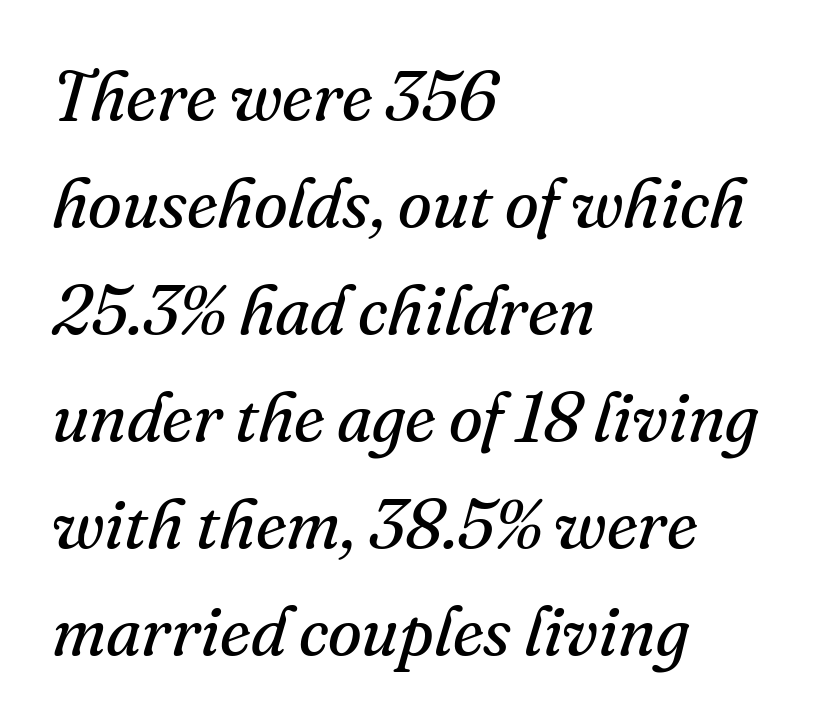
{"serif": "yes", "italic": "yes", "lean": "right", "slant_degrees": 16, "bold": "no", "weight": "regular", "width": "normal", "stroke_contrast": "medium", "x_height": "small", "monospaced": "no", "underline": "no", "align": "left", "line_spacing": "normal", "line_spacing_ratio": 1.55, "letter_spacing": "normal", "letter_spacing_em": 0.0, "glyph_px": 69}
